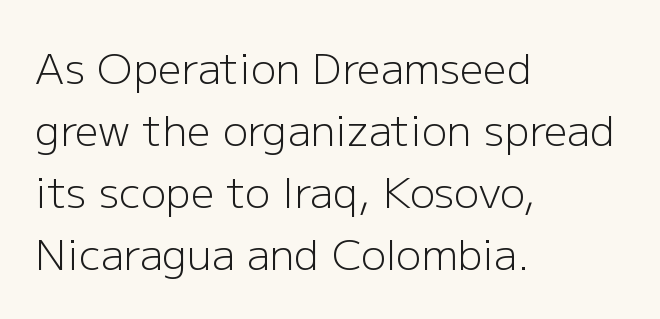
{"serif": "no", "italic": "no", "bold": "no", "weight": "light", "width": "normal", "stroke_contrast": "low", "x_height": "medium", "monospaced": "no", "underline": "no", "align": "left", "line_spacing": "normal", "line_spacing_ratio": 1.48, "letter_spacing": "normal", "letter_spacing_em": 0.0, "glyph_px": 42}
